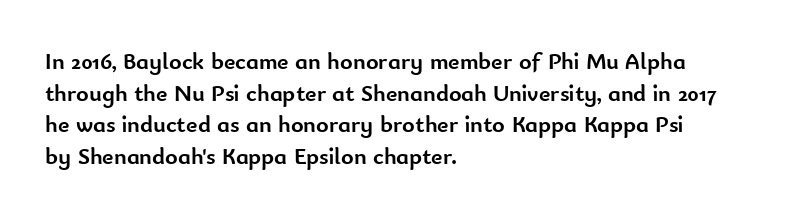
Q: Is the text bold? A: Yes.
Q: Is the text italic (slanted)? A: No, it is upright.
Q: Is the text underlined? A: No.
Q: How is the paragraph aligned? A: Left-aligned.
Q: Is the spacing between letters normal or unusually wide? A: Normal.
Q: Is the spacing between lines tight, normal or loose? A: Normal.
